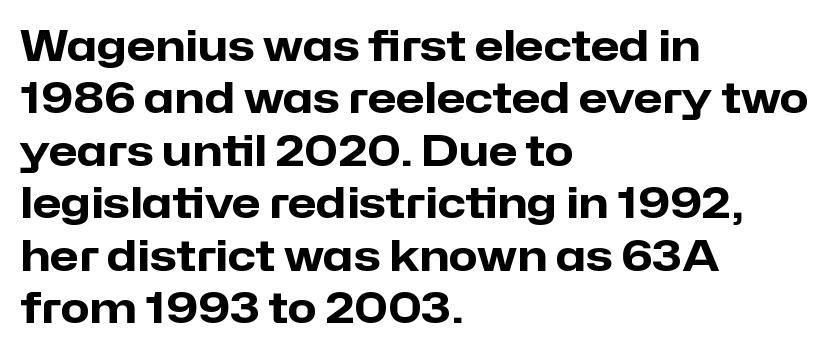
Q: Is the text bold? A: Yes.
Q: Is the text italic (slanted)? A: No, it is upright.
Q: Is the typeface a serif or a sans-serif typeface? A: Sans-serif.
Q: Is the text underlined? A: No.
Q: How is the paragraph aligned? A: Left-aligned.
Q: Is the spacing between letters normal or unusually wide? A: Normal.
Q: Is the spacing between lines tight, normal or loose? A: Normal.
Q: Width (condensed, normal, or wide)? A: Normal.
Q: Stroke contrast? A: Low.
Q: x-height? A: Medium.
Q: Monospaced? A: No.
